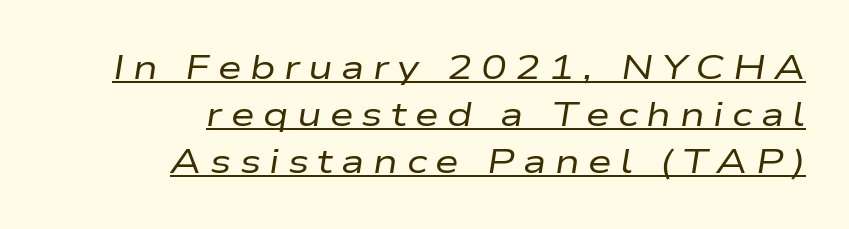
Q: Is the text bold? A: No.
Q: Is the text italic (slanted)? A: Yes, it leans right by about 9 degrees.
Q: Is the text underlined? A: Yes.
Q: How is the paragraph aligned? A: Right-aligned.
Q: Is the spacing between letters normal or unusually wide? A: Unusually wide.
Q: Is the spacing between lines tight, normal or loose? A: Normal.
Q: Width (condensed, normal, or wide)? A: Wide.
Q: Stroke contrast? A: Low.
Q: x-height? A: Medium.
Q: Monospaced? A: No.
